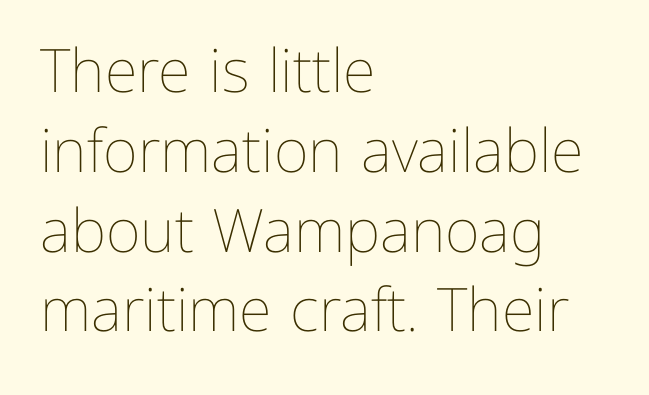
Summary of weight: not heavy and not bold. When letters stand straight like this, we call the style roman or upright. A classic flush-left, rag-right setting is used for this passage. Character widths vary here, with narrow letters taking less room than wide ones.
